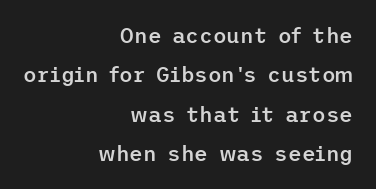
The image shows 21 px text type, upright; set right-aligned, line spacing 1.87x, normal letter spacing, not underlined.
